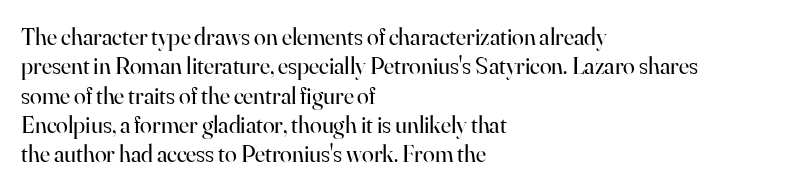
The image shows 24 px text type, upright; set left-aligned, line spacing 1.22x, normal letter spacing, not underlined.
